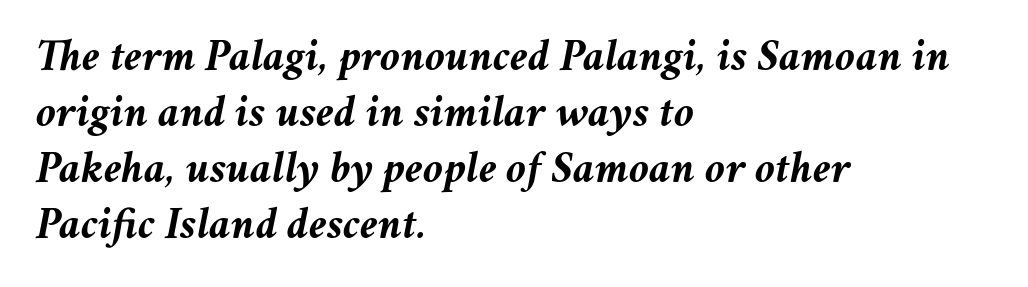
The image shows 46 px semibold type, italic (leaning right); set left-aligned, line spacing 1.22x, normal letter spacing, not underlined; medium stroke contrast and a medium x-height.
